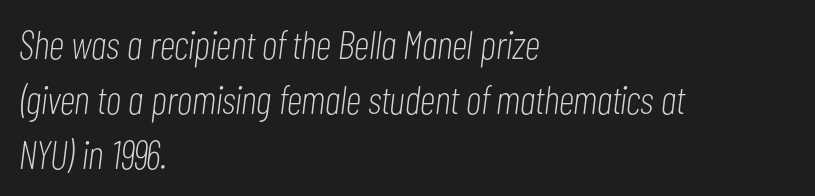
{"italic": "yes", "lean": "right", "slant_degrees": 7, "bold": "no", "weight": "light", "width": "condensed", "stroke_contrast": "low", "x_height": "medium", "monospaced": "no", "underline": "no", "align": "left", "line_spacing": "normal", "line_spacing_ratio": 1.37, "letter_spacing": "normal", "letter_spacing_em": 0.0, "glyph_px": 40}
